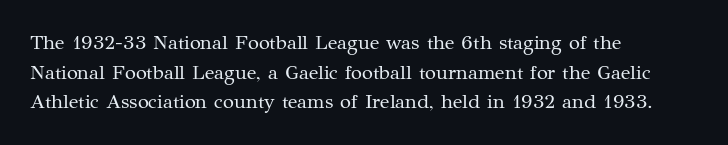
Compared with a typical body face, this is equally light or lighter still. The line texture is even and compact thanks to regular tracking. The space directly below the letters is spotless. Nope, not italic — everything's standing straight.
